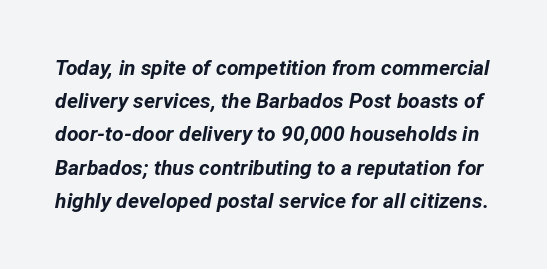
The foot of each line stays bare and open. The whole block is typeset with a tilt. This sample uses plain, unmodified letter spacing. Leading matches the norm, producing a regular column. Does the weight exceed regular? Yes, all the way to bold.
